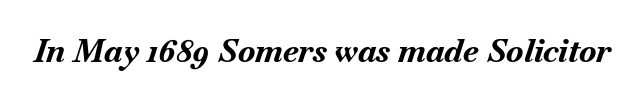
{"italic": "yes", "lean": "right", "slant_degrees": 18, "bold": "yes", "weight": "bold", "width": "normal", "stroke_contrast": "medium", "x_height": "small", "monospaced": "no", "underline": "no", "letter_spacing": "normal", "letter_spacing_em": 0.0, "glyph_px": 32}
